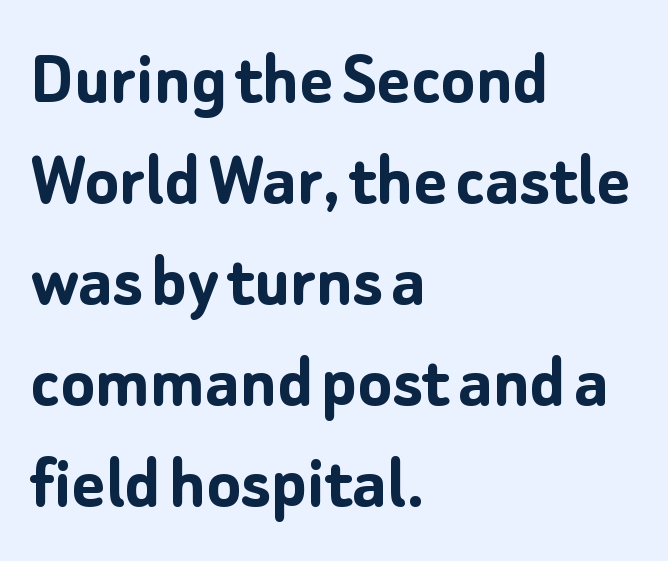
The image shows 79 px semibold sans-serif type, upright; set left-aligned, normal line spacing (1.28x), normal letter spacing, not underlined; low stroke contrast and a medium x-height.
